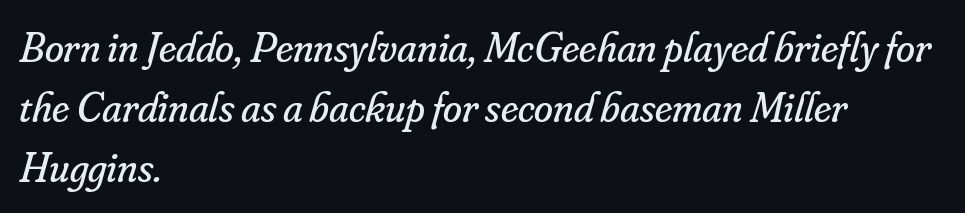
The image shows 43 px regular-weight serif type, italic (leaning right); set left-aligned, normal line spacing (1.4x), normal letter spacing, not underlined; low stroke contrast and a small x-height.
